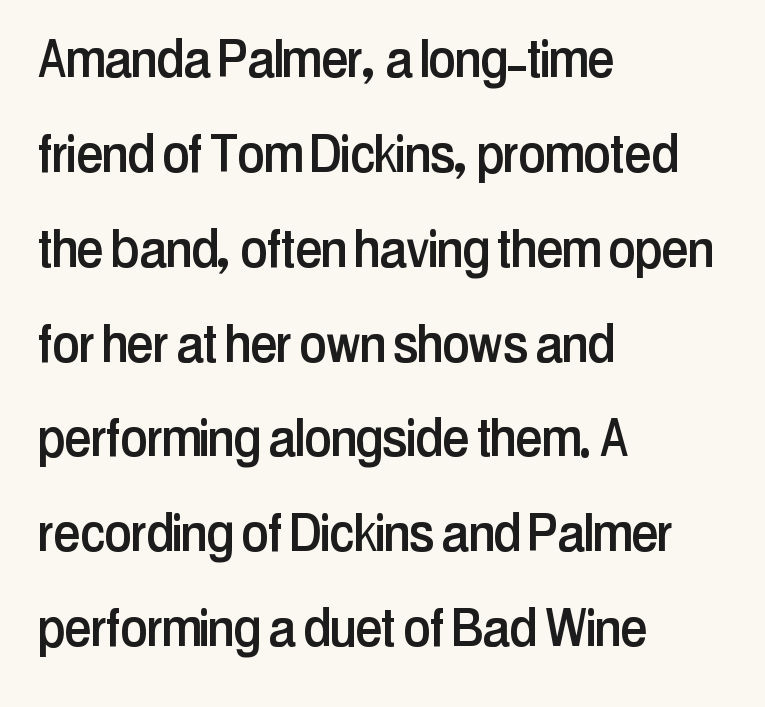
{"serif": "no", "italic": "no", "width": "condensed", "stroke_contrast": "low", "x_height": "medium", "monospaced": "no", "underline": "no", "align": "left", "line_spacing": "normal", "line_spacing_ratio": 1.53, "letter_spacing": "normal", "letter_spacing_em": 0.0, "glyph_px": 62}
